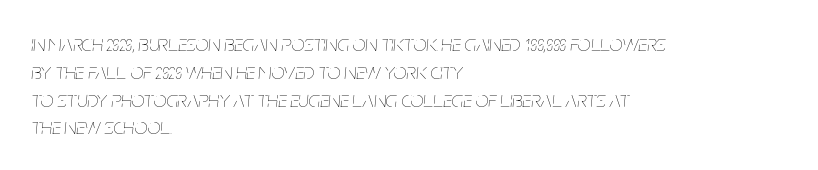
{"italic": "yes", "lean": "right", "slant_degrees": 5, "bold": "no", "underline": "no", "align": "left", "line_spacing_ratio": 1.21, "letter_spacing": "normal", "letter_spacing_em": 0.0, "glyph_px": 23}
